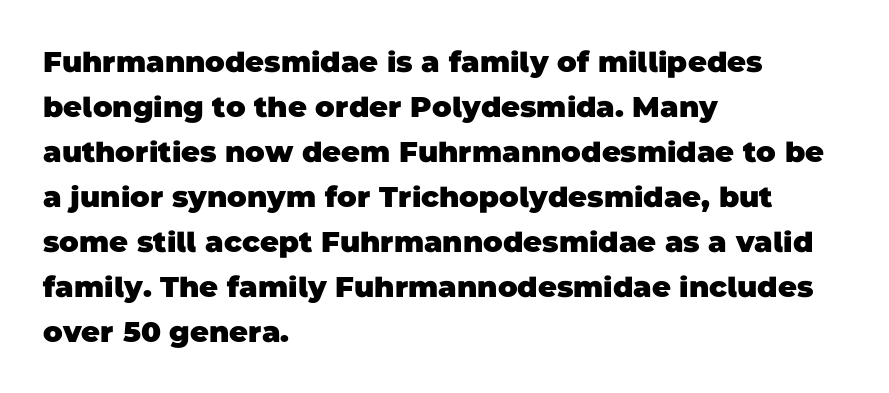
The image shows 29 px heavy sans-serif type; set left-aligned, normal line spacing (1.55x), normal letter spacing, not underlined; low stroke contrast and a large x-height.
